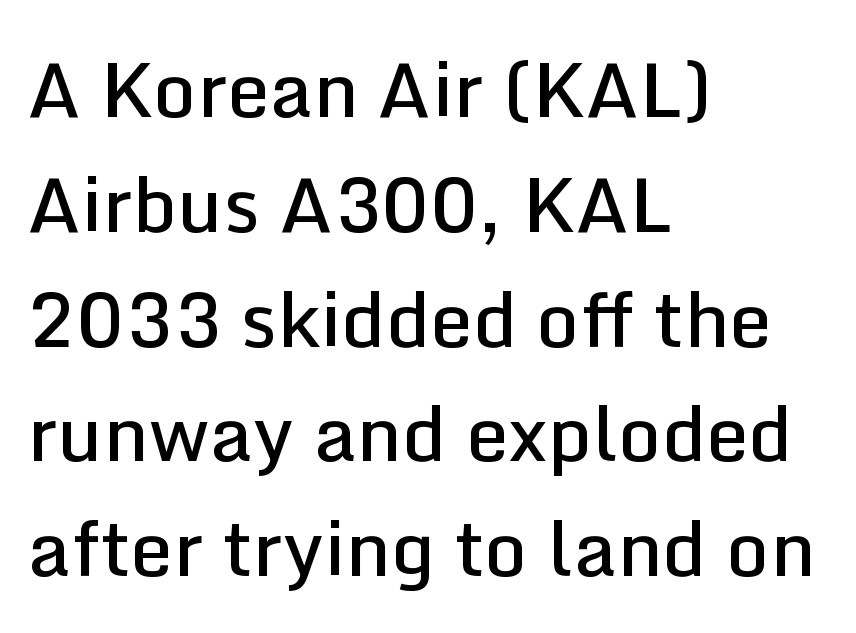
{"serif": "no", "italic": "no", "bold": "semi", "weight": "semibold", "width": "normal", "stroke_contrast": "low", "x_height": "medium", "monospaced": "no", "underline": "no", "align": "left", "line_spacing": "normal", "line_spacing_ratio": 1.51, "letter_spacing": "normal", "letter_spacing_em": 0.0, "glyph_px": 76}
